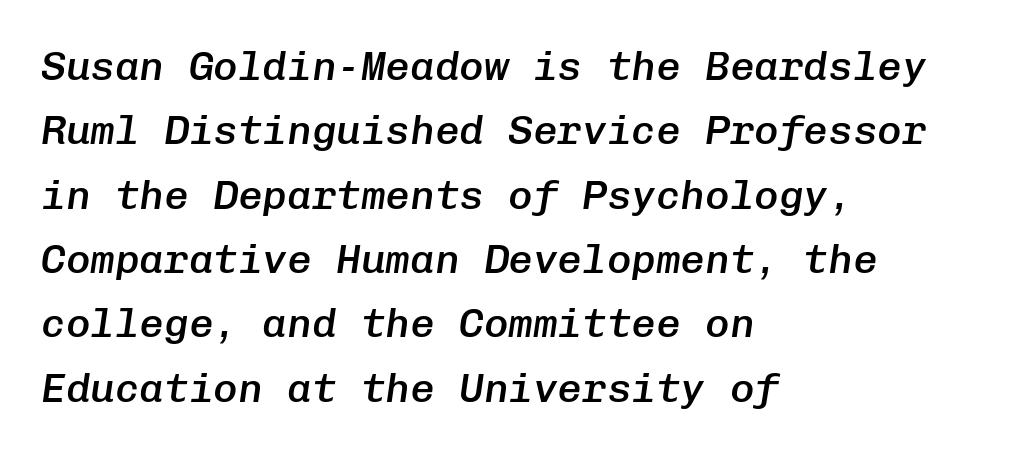
Quick note: italic. If you drew a ruler down the left edge, every line would touch it. A fair bit of extra ink — the face is semibold, not bold. The passage shown is typed in a monospace face where columns stay perfectly aligned.
